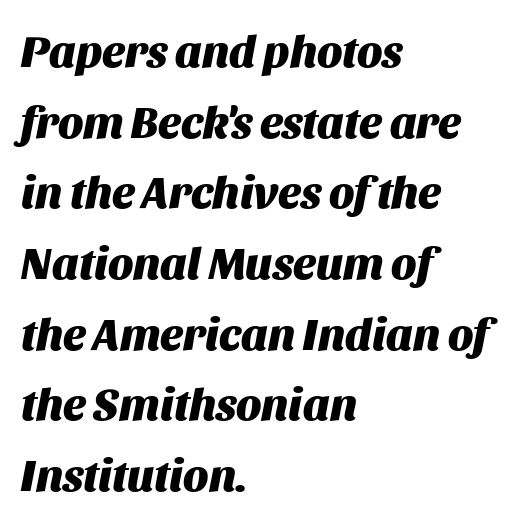
Leftover space on each line is placed entirely after the last word. A bare baseline throughout the passage. Stroke thickness is high; the sample reads as a true bold. Style check: oblique. This sample uses plain, unmodified letter spacing. Evenly set lines give the paragraph a standard silhouette.
